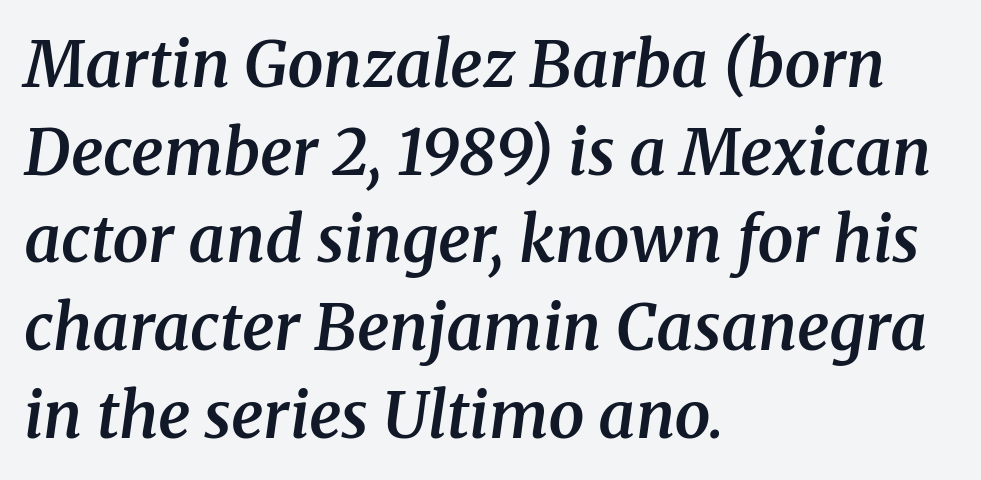
Line beginnings align vertically; line endings do not. Does the lettering tilt? It does — this is italic. The strip under each line holds only bare page. Typographically, this falls in the serif category. Varying glyph widths throughout — classic text-font behaviour.
